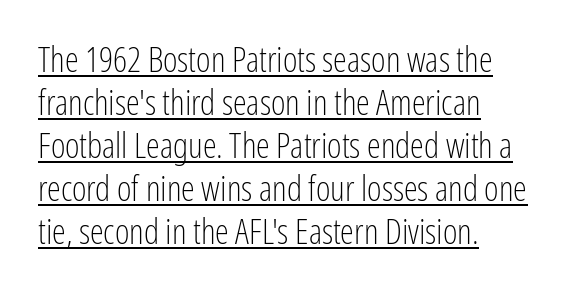
Q: Is the text bold? A: No.
Q: Is the text italic (slanted)? A: No, it is upright.
Q: Is the typeface a serif or a sans-serif typeface? A: Sans-serif.
Q: Is the text underlined? A: Yes.
Q: How is the paragraph aligned? A: Left-aligned.
Q: Is the spacing between letters normal or unusually wide? A: Normal.
Q: Width (condensed, normal, or wide)? A: Condensed.
Q: Stroke contrast? A: Low.
Q: x-height? A: Medium.
Q: Monospaced? A: No.
